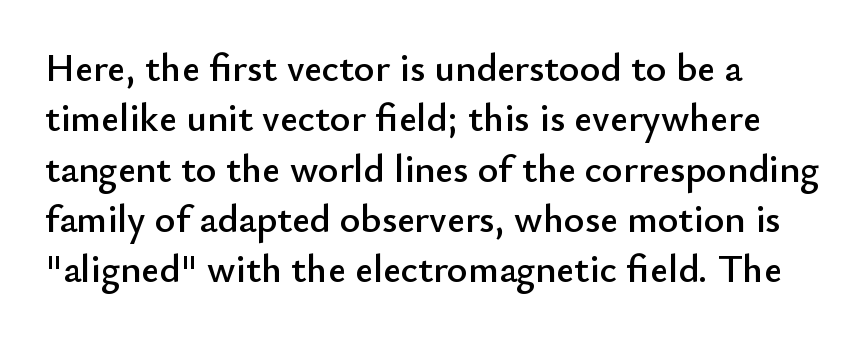
The image shows 39 px sans-serif type, upright; set left-aligned, normal line spacing (1.29x), normal letter spacing, not underlined; low stroke contrast and a small x-height.
